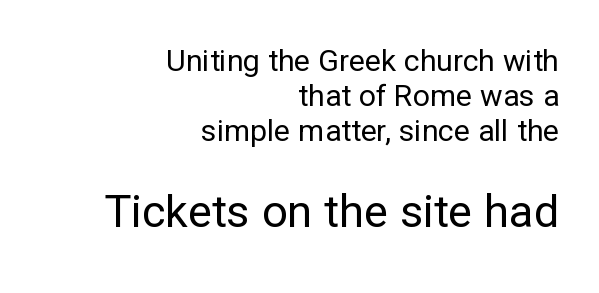
Descender tails drop into unmarked territory. Look at the bottom of the vertical strokes: they stop flat, with no serifs. These two chunks differ in scale, with the bottom chunk taking the larger measure. Every stem runs plumb, perpendicular to the baseline. Each letter keeps its own natural width here, so spacing adapts to shape.
